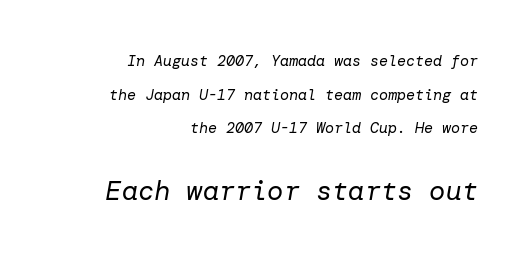
Reading down the block, your eye finds every line finishing at a fixed right position. Rows of type keep a wide berth in the vertical direction. The letters sit at their default tracking, neither squeezed nor spread. The more generous point size was reserved for the lower chunk.
